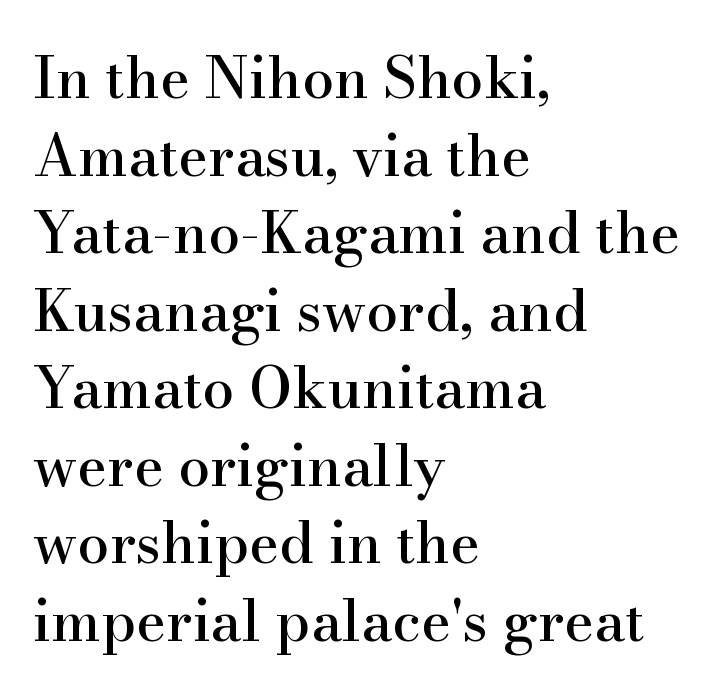
The image shows 57 px serif type, upright; set left-aligned, normal line spacing (1.36x), normal letter spacing, not underlined; high stroke contrast and a small x-height.
